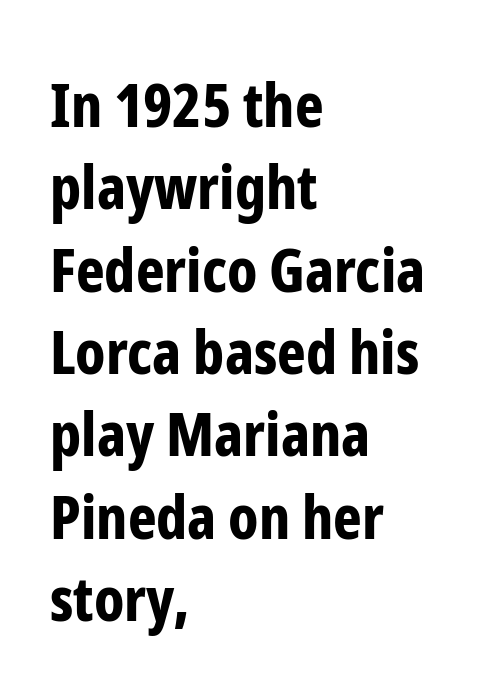
The image shows 61 px bold, condensed sans-serif type, upright; set left-aligned, normal line spacing (1.35x), normal letter spacing, not underlined; low stroke contrast and a medium x-height.
